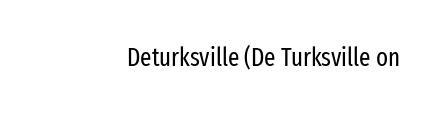
The image shows 25 px text type, upright; set normal letter spacing, not underlined.
